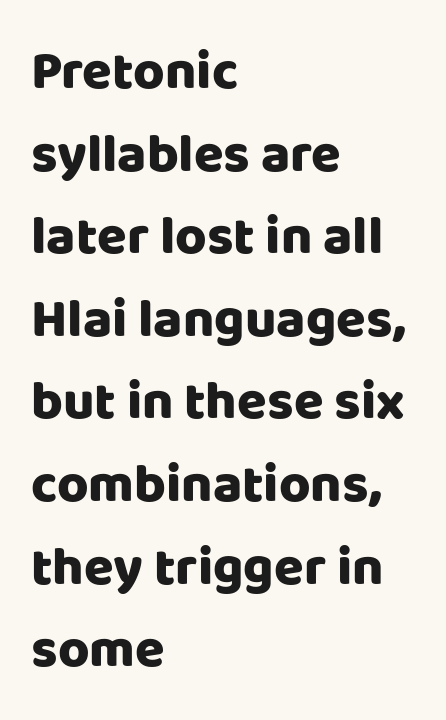
Q: Is the text bold? A: Yes.
Q: Is the text italic (slanted)? A: No, it is upright.
Q: Is the typeface a serif or a sans-serif typeface? A: Sans-serif.
Q: Is the text underlined? A: No.
Q: How is the paragraph aligned? A: Left-aligned.
Q: Is the spacing between letters normal or unusually wide? A: Normal.
Q: Is the spacing between lines tight, normal or loose? A: Normal.
Q: Width (condensed, normal, or wide)? A: Normal.
Q: Stroke contrast? A: Low.
Q: x-height? A: Large.
Q: Monospaced? A: No.
